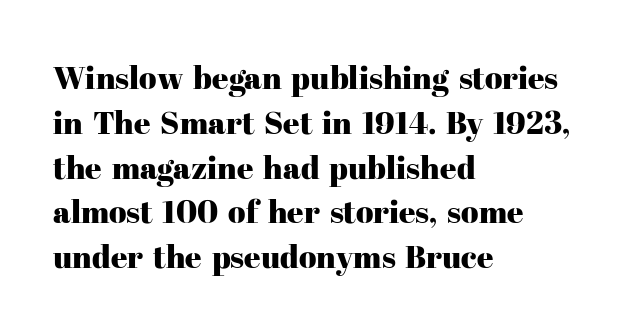
This rendering features lettering with no underline. Think of a printed novel: that variable character pitch is what you see here. The lettering holds an erect, upright posture throughout. Students, observe: this is what conventionally led text looks like. Words appear dense and cohesive because spacing is normal.
